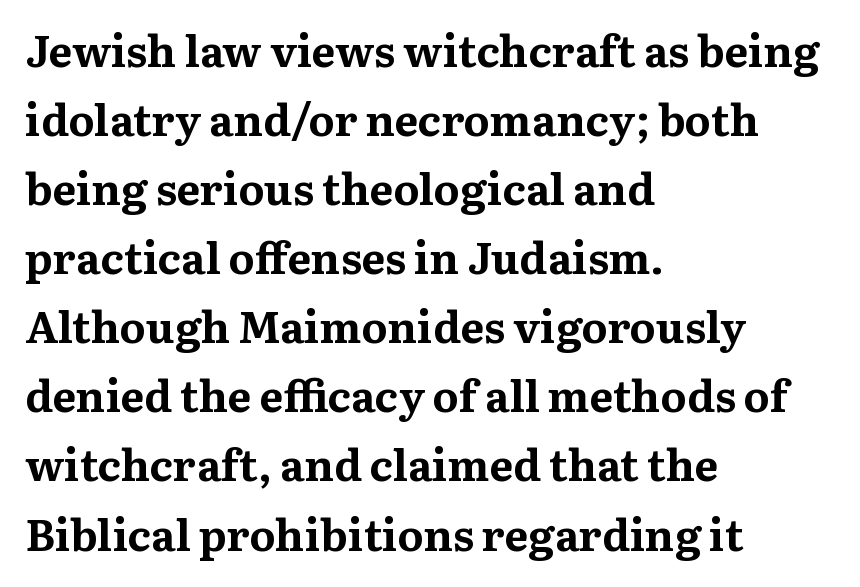
Just letters on the line, the space beneath them empty. Horizontal bands of white between lines are of average thickness. How heavy is the stroke? Heavy — this is a bold. Notice how the passage keeps a crisp vertical edge on the left only. A typesetter would mark this as roman, not italic.
